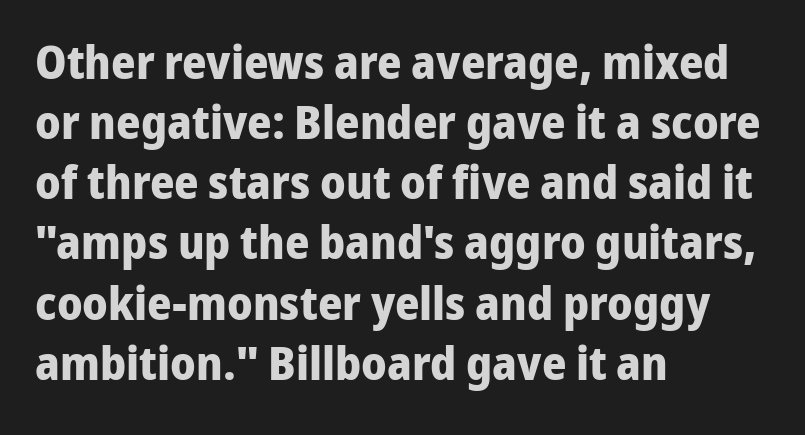
The lines sit at an ordinary, default distance from one another. Observe the absence of serifs on each vertical stroke in this sample. The face used here is proportionally spaced, like ordinary book or web type. A full-strength bold gives these letters their thick strokes. Horizontal alignment here is leftward, the default for most running prose. Glance below the letters and you will spot only blank space.
